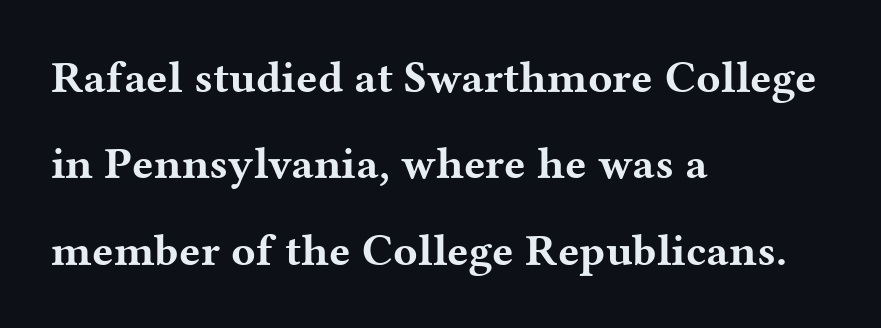
Q: Is the text bold? A: Yes.
Q: Is the text italic (slanted)? A: No, it is upright.
Q: Is the typeface a serif or a sans-serif typeface? A: Serif.
Q: Is the text underlined? A: No.
Q: How is the paragraph aligned? A: Left-aligned.
Q: Is the spacing between letters normal or unusually wide? A: Normal.
Q: Is the spacing between lines tight, normal or loose? A: Loose.
Q: Width (condensed, normal, or wide)? A: Wide.
Q: Stroke contrast? A: Medium.
Q: x-height? A: Medium.
Q: Monospaced? A: No.
